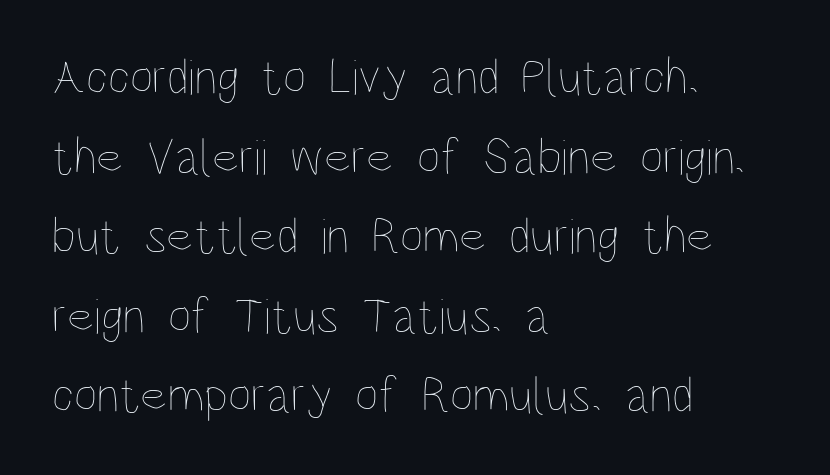
The image shows 51 px thin, condensed type, upright; set left-aligned, normal line spacing (1.56x), normal letter spacing, not underlined; low stroke contrast and a large x-height.
